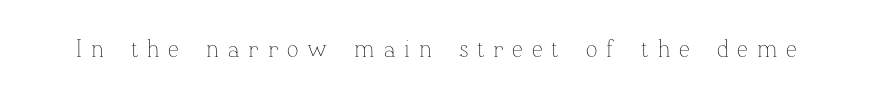
Q: Is the text bold? A: No.
Q: Is the text italic (slanted)? A: No, it is upright.
Q: Is the text underlined? A: No.
Q: Is the spacing between letters normal or unusually wide? A: Unusually wide.
